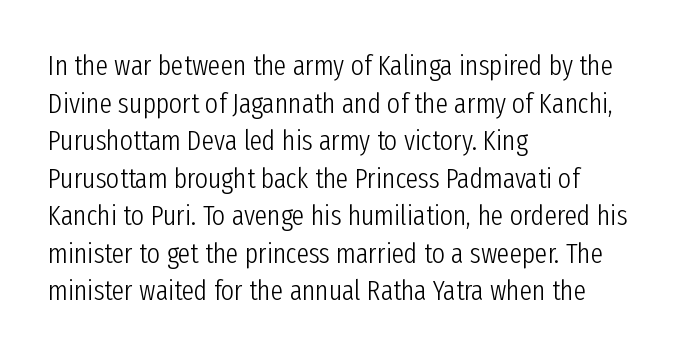
{"serif": "no", "italic": "no", "bold": "no", "weight": "light", "width": "condensed", "stroke_contrast": "low", "x_height": "medium", "monospaced": "no", "underline": "no", "align": "left", "line_spacing": "normal", "line_spacing_ratio": 1.34, "letter_spacing": "normal", "letter_spacing_em": 0.0, "glyph_px": 28}
